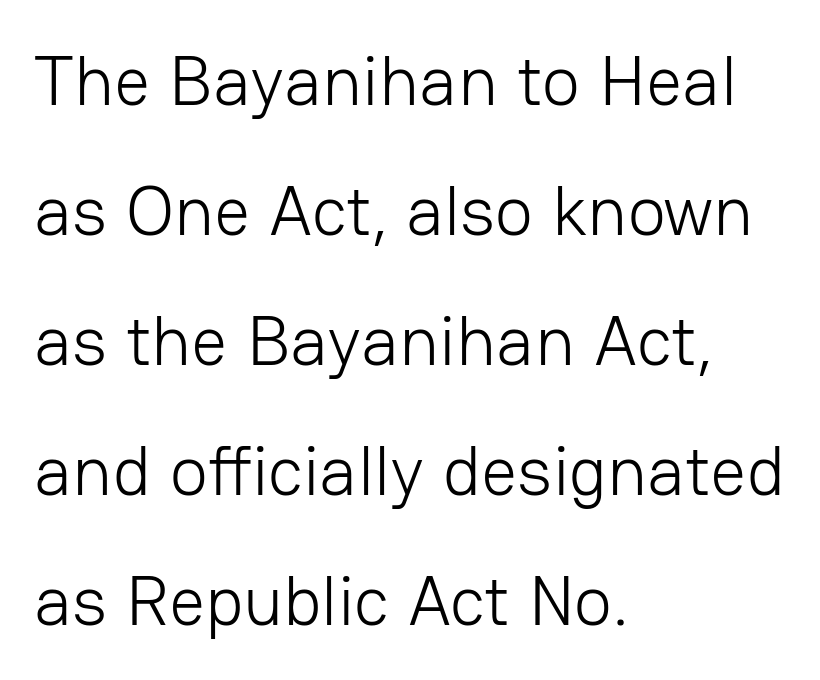
Horizontally, the lines are justified to the leading edge only. Ordinary non-slanted type is in use. Unmarked baselines from the first word to the last. There is no visible air inserted between adjacent glyphs.
